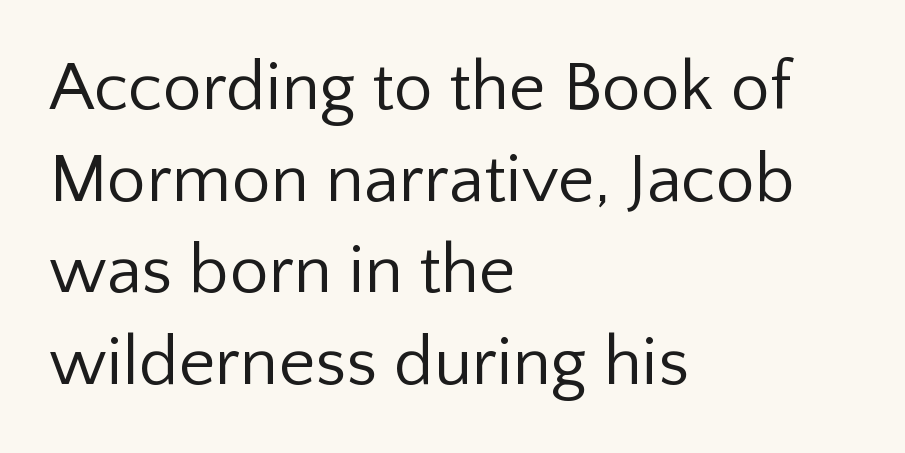
Q: Is the text bold? A: No.
Q: Is the text italic (slanted)? A: No, it is upright.
Q: Is the typeface a serif or a sans-serif typeface? A: Sans-serif.
Q: Is the text underlined? A: No.
Q: How is the paragraph aligned? A: Left-aligned.
Q: Is the spacing between letters normal or unusually wide? A: Normal.
Q: Is the spacing between lines tight, normal or loose? A: Normal.
Q: Width (condensed, normal, or wide)? A: Normal.
Q: Stroke contrast? A: Low.
Q: x-height? A: Medium.
Q: Monospaced? A: No.
